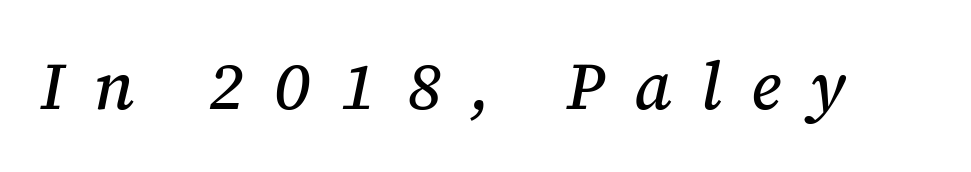
Q: Is the text italic (slanted)? A: Yes, it leans right by about 12 degrees.
Q: Is the typeface a serif or a sans-serif typeface? A: Serif.
Q: Is the text underlined? A: No.
Q: Is the spacing between letters normal or unusually wide? A: Unusually wide.
Q: Width (condensed, normal, or wide)? A: Normal.
Q: Stroke contrast? A: Medium.
Q: x-height? A: Medium.
Q: Monospaced? A: No.
